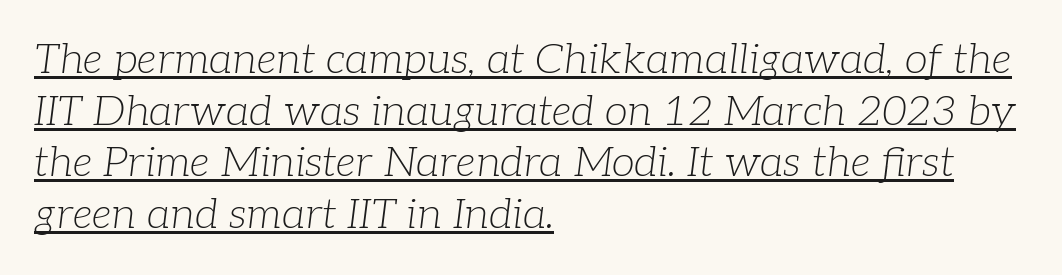
These lines are rendered in a variable-pitch font. These lines keep a tight, regular rhythm from letter to letter. The letters carry serifs — small finishing strokes at the ends of their stems. Descenders here cross a horizontal rule under the line.
